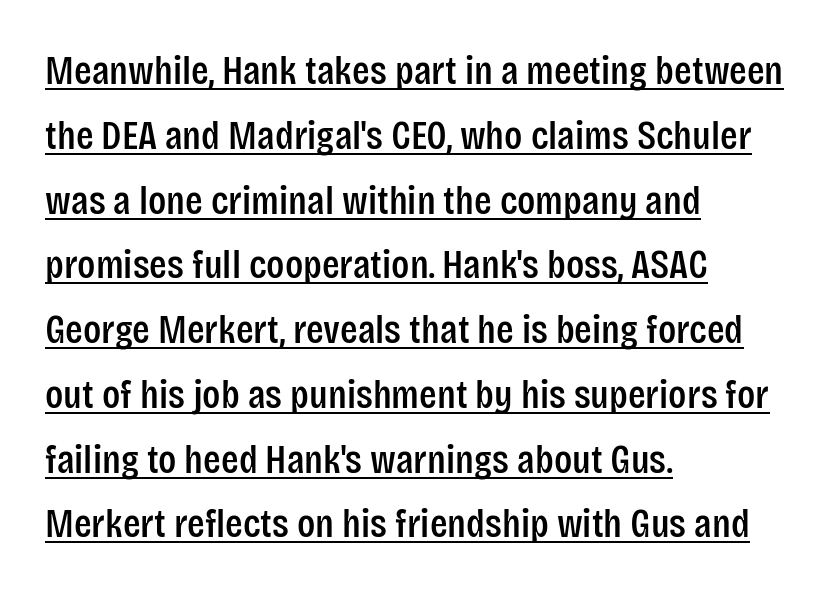
Q: Is the text italic (slanted)? A: No, it is upright.
Q: Is the typeface a serif or a sans-serif typeface? A: Sans-serif.
Q: Is the text underlined? A: Yes.
Q: How is the paragraph aligned? A: Left-aligned.
Q: Is the spacing between letters normal or unusually wide? A: Normal.
Q: Is the spacing between lines tight, normal or loose? A: Normal.
Q: Width (condensed, normal, or wide)? A: Condensed.
Q: Stroke contrast? A: Low.
Q: x-height? A: Large.
Q: Monospaced? A: No.
